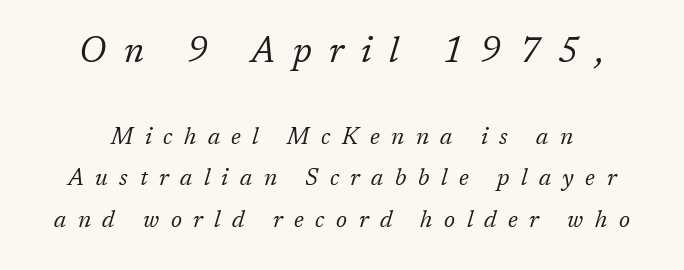
The image shows 35 px regular-weight serif type, italic (leaning right); set line spacing 1.8x, unusually wide letter spacing (+0.5 em), not underlined; the first (top) block is 1.52x larger; low stroke contrast and a medium x-height.
